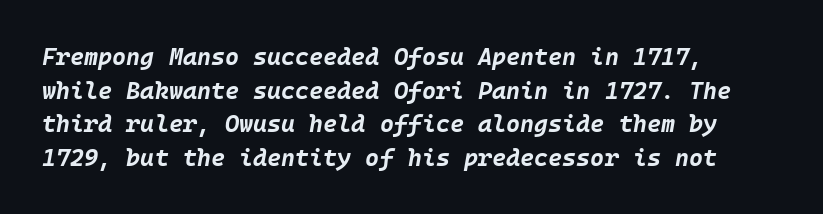
The gap between lines stays unmarked. A dark, heavy texture on the line: the type is bold. These lines are set flush left with a ragged right edge. Is the type slanted? Yes — the strokes lean at a clear angle.
